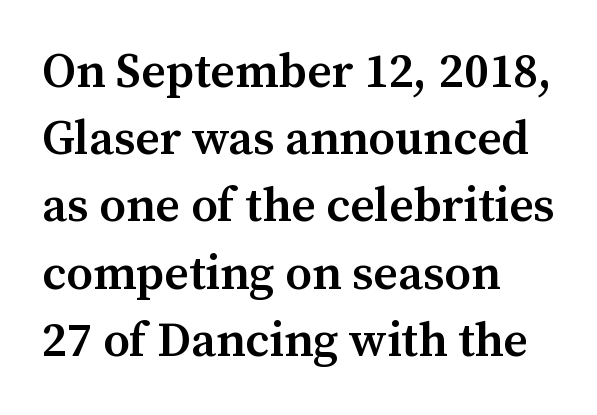
Q: Is the text bold? A: Semi-bold.
Q: Is the text italic (slanted)? A: No, it is upright.
Q: Is the typeface a serif or a sans-serif typeface? A: Serif.
Q: Is the text underlined? A: No.
Q: How is the paragraph aligned? A: Left-aligned.
Q: Is the spacing between letters normal or unusually wide? A: Normal.
Q: Is the spacing between lines tight, normal or loose? A: Normal.
Q: Width (condensed, normal, or wide)? A: Normal.
Q: Stroke contrast? A: Medium.
Q: x-height? A: Medium.
Q: Monospaced? A: No.
